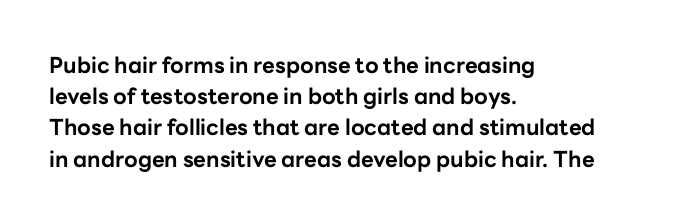
The image shows 22 px bold type, upright; set left-aligned, normal line spacing (1.42x), normal letter spacing, not underlined.
